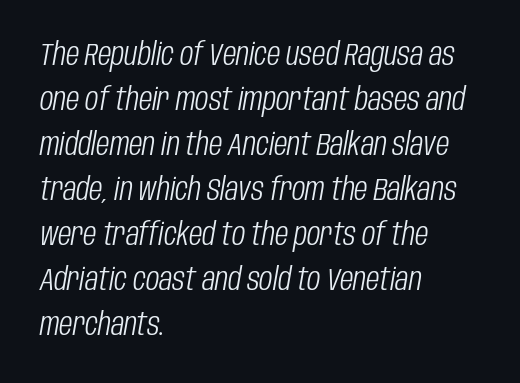
Compared with ordinary roman type, these characters are visibly tilted. Proportional: the letters do not fall into vertical columns. The space between consecutive lines is moderate. A clean baseline with only descenders dipping below it. Look at the tracking — it's just the regular setting, nothing added. These lines are set flush left with a ragged right edge.
